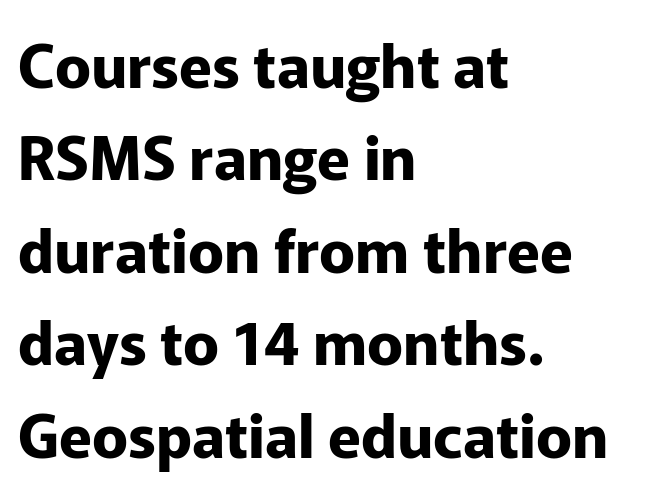
Q: Is the text bold? A: Yes.
Q: Is the text italic (slanted)? A: No, it is upright.
Q: Is the typeface a serif or a sans-serif typeface? A: Sans-serif.
Q: Is the text underlined? A: No.
Q: How is the paragraph aligned? A: Left-aligned.
Q: Is the spacing between letters normal or unusually wide? A: Normal.
Q: Is the spacing between lines tight, normal or loose? A: Normal.
Q: Width (condensed, normal, or wide)? A: Normal.
Q: Stroke contrast? A: Low.
Q: x-height? A: Medium.
Q: Monospaced? A: No.
